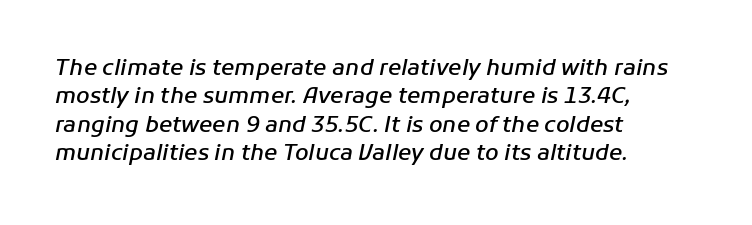
{"italic": "yes", "lean": "right", "slant_degrees": 11, "bold": "semi", "underline": "no", "align": "left", "line_spacing": "normal", "line_spacing_ratio": 1.29, "letter_spacing": "normal", "letter_spacing_em": 0.0, "glyph_px": 22}
